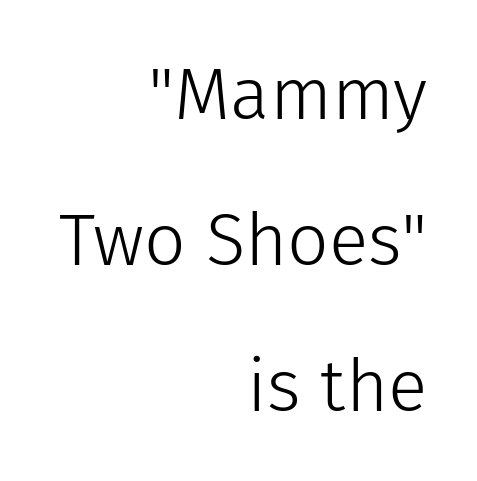
Each letter's strokes conclude bluntly, with no projecting serifs. Right-aligned paragraph, ragged on the left. These lines stand farther apart than default settings would place them. No letter is thick-stroked: the sample isn't bold.
